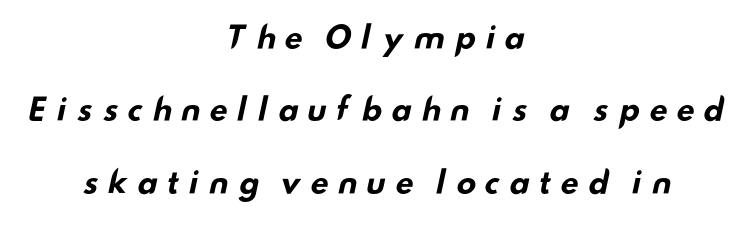
{"serif": "no", "bold": "yes", "weight": "bold", "width": "wide", "stroke_contrast": "low", "x_height": "small", "monospaced": "no", "underline": "no", "align": "center", "line_spacing": "loose", "line_spacing_ratio": 2.41, "letter_spacing": "wide", "letter_spacing_em": 0.26, "glyph_px": 30}
